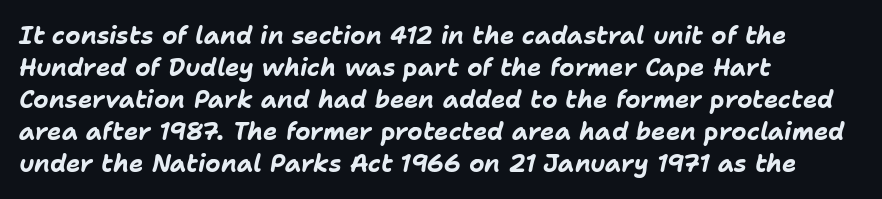
Q: Is the text bold? A: Yes.
Q: Is the text italic (slanted)? A: Yes, it leans right by about 11 degrees.
Q: Is the text underlined? A: No.
Q: How is the paragraph aligned? A: Left-aligned.
Q: Is the spacing between letters normal or unusually wide? A: Normal.
Q: Is the spacing between lines tight, normal or loose? A: Normal.
